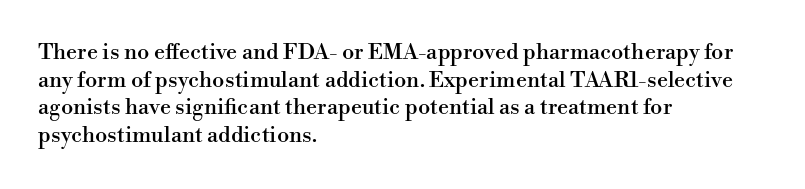
Regarding leading, the lines here are spaced in the standard way. The space beneath each line is pristine and unruled. Tracking value appears to be zero — textbook default spacing. The setting favours the left margin, as ordinary paragraphs usually do.
